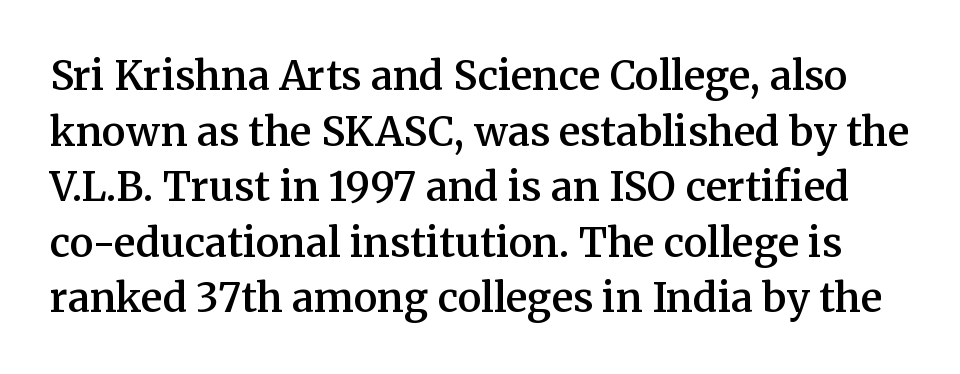
Posture: straight, roman, zero tilt. Semibold letterforms, between regular and bold. A normal amount of white space separates one row of letters from the next. The letterforms sit shoulder to shoulder at normal distance. Look at the bottom of the vertical strokes: they flare into serifs here. Check under the words: just untouched page.
